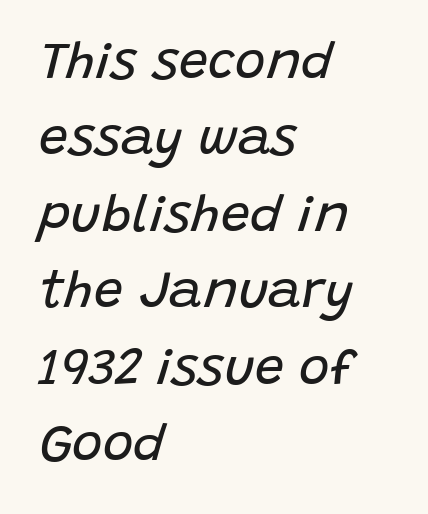
Q: Is the text bold? A: No.
Q: Is the text italic (slanted)? A: Yes, it leans right by about 15 degrees.
Q: Is the text underlined? A: No.
Q: How is the paragraph aligned? A: Left-aligned.
Q: Is the spacing between letters normal or unusually wide? A: Normal.
Q: Is the spacing between lines tight, normal or loose? A: Normal.
Q: Width (condensed, normal, or wide)? A: Normal.
Q: Stroke contrast? A: Low.
Q: x-height? A: Large.
Q: Monospaced? A: No.
